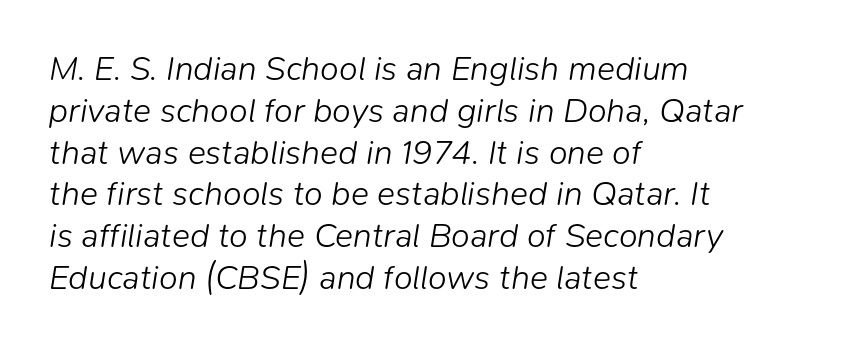
{"italic": "yes", "lean": "right", "slant_degrees": 9, "bold": "no", "weight": "light", "width": "normal", "stroke_contrast": "low", "x_height": "medium", "monospaced": "no", "underline": "no", "align": "left", "line_spacing_ratio": 1.23, "letter_spacing": "normal", "letter_spacing_em": 0.0, "glyph_px": 34}
